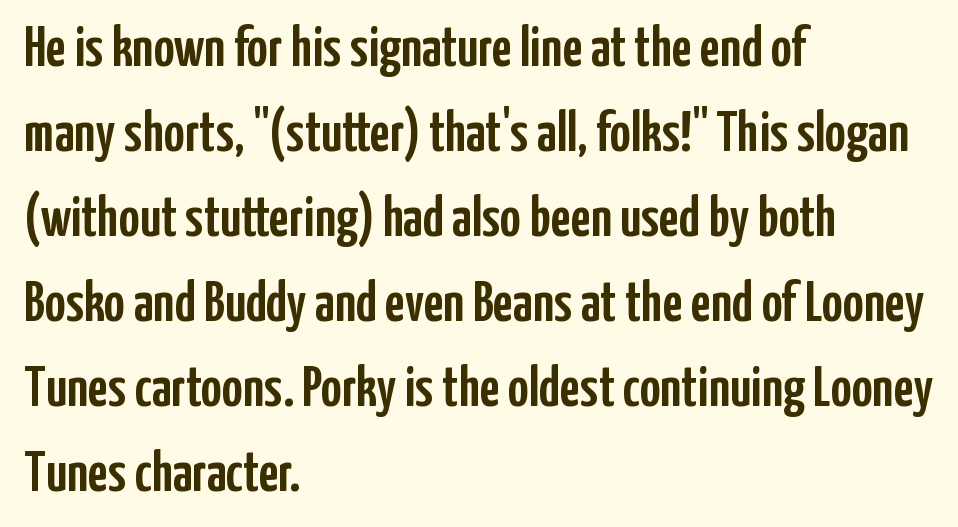
Q: Is the text italic (slanted)? A: No, it is upright.
Q: Is the typeface a serif or a sans-serif typeface? A: Sans-serif.
Q: Is the text underlined? A: No.
Q: How is the paragraph aligned? A: Left-aligned.
Q: Is the spacing between letters normal or unusually wide? A: Normal.
Q: Is the spacing between lines tight, normal or loose? A: Normal.
Q: Width (condensed, normal, or wide)? A: Condensed.
Q: Stroke contrast? A: Low.
Q: x-height? A: Medium.
Q: Monospaced? A: No.
